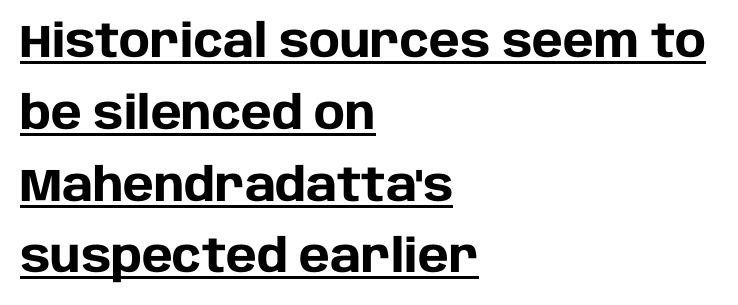
Q: Is the text bold? A: Yes.
Q: Is the text italic (slanted)? A: No, it is upright.
Q: Is the typeface a serif or a sans-serif typeface? A: Sans-serif.
Q: Is the text underlined? A: Yes.
Q: How is the paragraph aligned? A: Left-aligned.
Q: Is the spacing between letters normal or unusually wide? A: Normal.
Q: Is the spacing between lines tight, normal or loose? A: Normal.
Q: Width (condensed, normal, or wide)? A: Normal.
Q: Stroke contrast? A: Low.
Q: x-height? A: Large.
Q: Monospaced? A: No.
